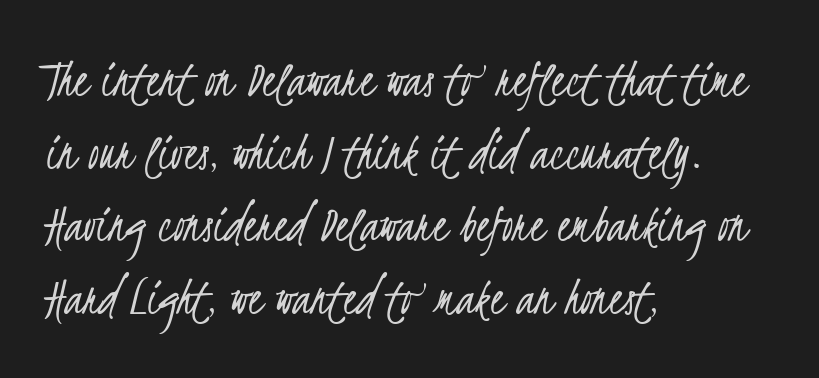
{"serif": "no", "bold": "no", "weight": "light", "width": "condensed", "stroke_contrast": "low", "x_height": "small", "monospaced": "no", "underline": "no", "align": "left", "line_spacing": "normal", "line_spacing_ratio": 1.32, "letter_spacing": "normal", "letter_spacing_em": 0.0, "glyph_px": 55}
